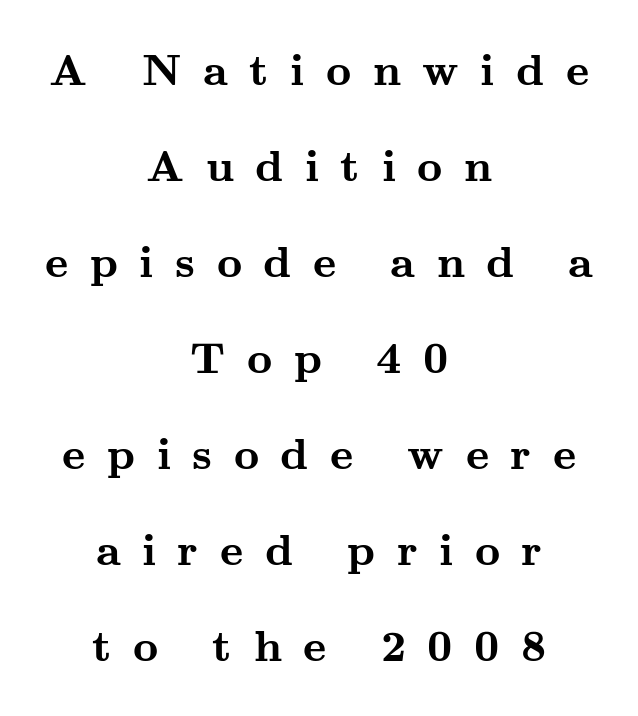
{"serif": "yes", "italic": "no", "bold": "yes", "weight": "semibold", "width": "wide", "stroke_contrast": "medium", "x_height": "small", "monospaced": "no", "underline": "no", "align": "center", "line_spacing": "loose", "line_spacing_ratio": 2.18, "letter_spacing": "wide", "letter_spacing_em": 0.49, "glyph_px": 44}
